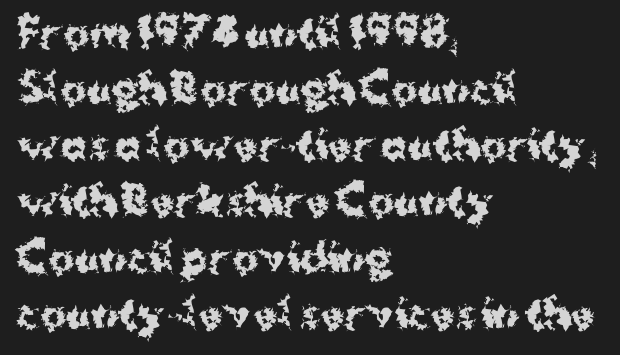
The image shows 39 px bold sans-serif type, upright; set left-aligned, normal line spacing (1.44x), normal letter spacing, not underlined; medium stroke contrast and a medium x-height.
